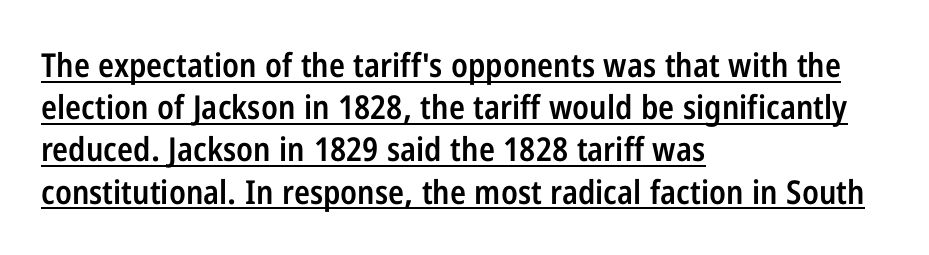
This rendering leaves character spacing at its baseline value. The paragraph shown leans on its left margin. Is this a sans? Yes — the strokes have no serifs. Bold? Not quite — semibold, heavier than regular but stopping short.
